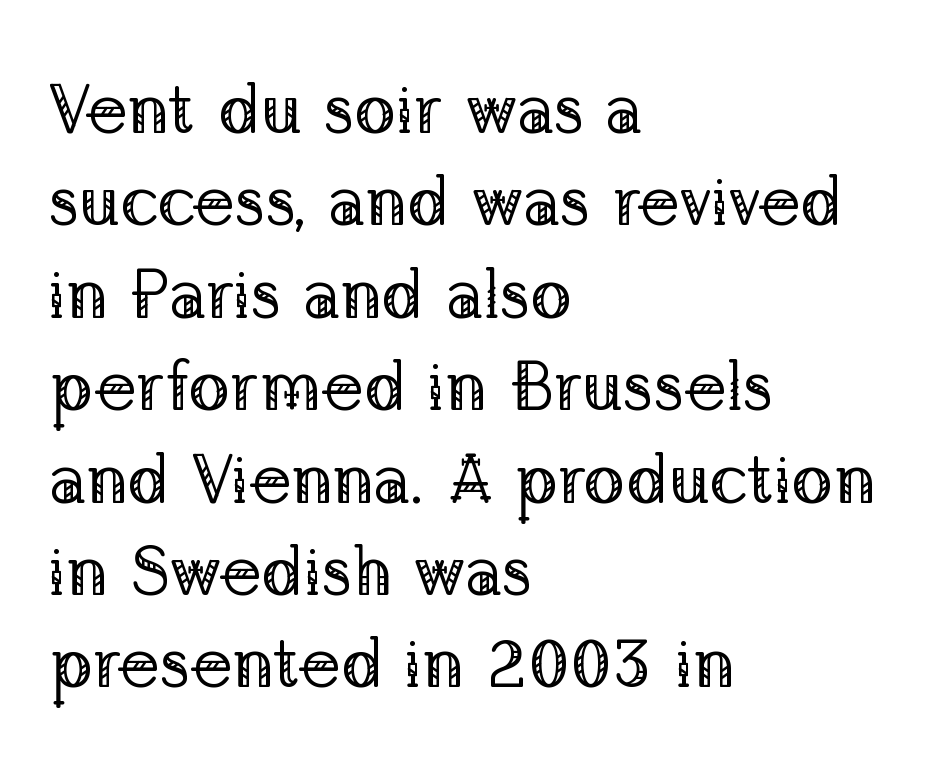
{"serif": "yes", "italic": "no", "bold": "no", "weight": "regular", "width": "normal", "stroke_contrast": "low", "x_height": "medium", "monospaced": "no", "underline": "no", "align": "left", "line_spacing": "normal", "line_spacing_ratio": 1.32, "letter_spacing": "normal", "letter_spacing_em": 0.0, "glyph_px": 70}
